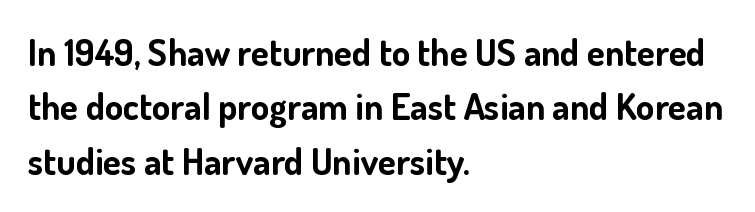
You can tell it's not italic because the verticals are truly vertical. No feet cap the strokes, marking this as sans-serif type. What's the leading like? Ordinary, nothing unusual. Letters rest on an invisible, unmarked baseline. The typesetting leans heavy: a genuine bold.
